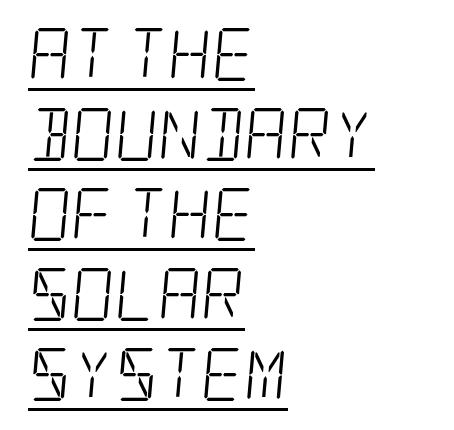
Q: Is the text bold? A: No.
Q: Is the typeface a serif or a sans-serif typeface? A: Serif.
Q: Is the text underlined? A: Yes.
Q: How is the paragraph aligned? A: Left-aligned.
Q: Is the spacing between letters normal or unusually wide? A: Normal.
Q: Is the spacing between lines tight, normal or loose? A: Normal.
Q: Width (condensed, normal, or wide)? A: Condensed.
Q: Stroke contrast? A: Low.
Q: x-height? A: Large.
